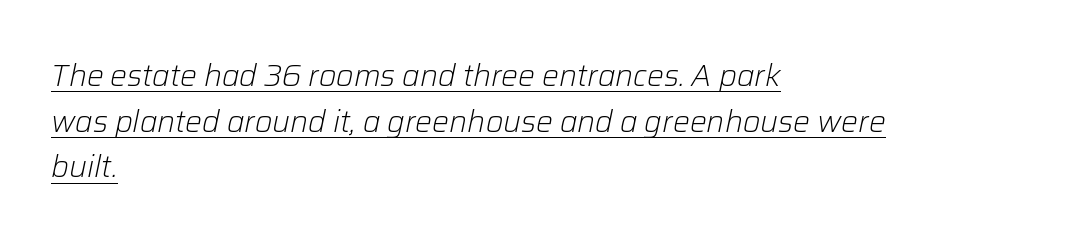
Weight: not bold — regular or lighter. The letterforms sit shoulder to shoulder at normal distance. Check the space under the baseline: a stroke is drawn there. Slant detected: the letters are inclined. The space between consecutive lines is moderate.
